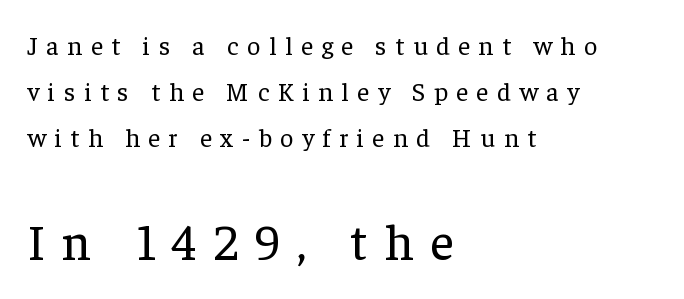
Q: Is the text bold? A: No.
Q: Is the text italic (slanted)? A: No, it is upright.
Q: Is the typeface a serif or a sans-serif typeface? A: Serif.
Q: Is the text underlined? A: No.
Q: How is the paragraph aligned? A: Left-aligned.
Q: Is the spacing between letters normal or unusually wide? A: Unusually wide.
Q: Which block of text is set in a larger size, the first (top) or the second (bottom)? A: The second (bottom) one.
Q: Width (condensed, normal, or wide)? A: Normal.
Q: Stroke contrast? A: Low.
Q: x-height? A: Medium.
Q: Monospaced? A: No.
